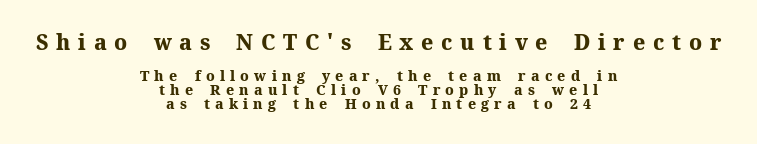
Q: Is the text bold? A: Yes.
Q: Is the text italic (slanted)? A: No, it is upright.
Q: Is the text underlined? A: No.
Q: How is the paragraph aligned? A: Centered.
Q: Is the spacing between letters normal or unusually wide? A: Unusually wide.
Q: Is the spacing between lines tight, normal or loose? A: Tight.
Q: Which block of text is set in a larger size, the first (top) or the second (bottom)? A: The first (top) one.
